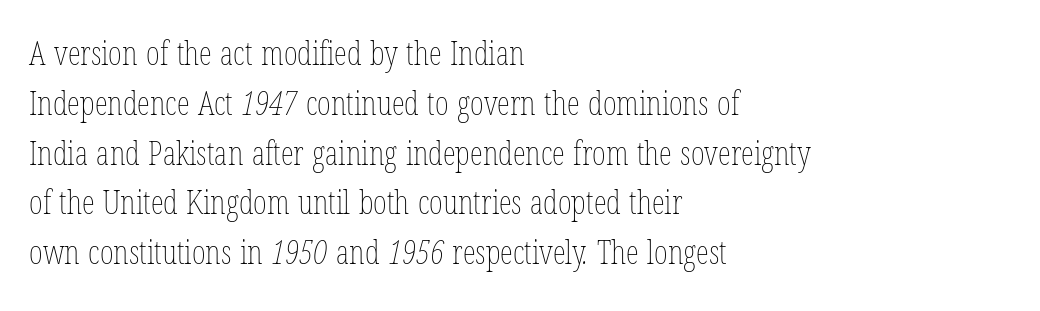
Ink coverage per letter is moderate at most. This sample uses plain, unmodified letter spacing. Do the characters align in a grid? No, the font is proportional. The words here are not underlined. Does the copy run flush right? No — it runs flush left.
